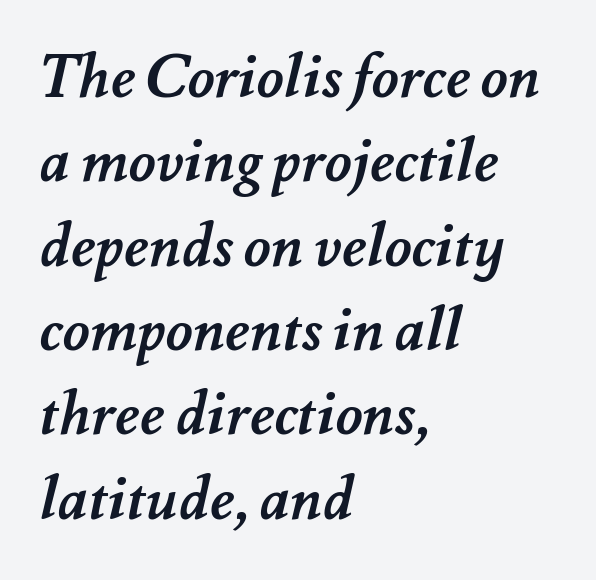
The image shows 59 px semibold type; set left-aligned, normal line spacing (1.43x), normal letter spacing, not underlined; medium stroke contrast and a small x-height.
